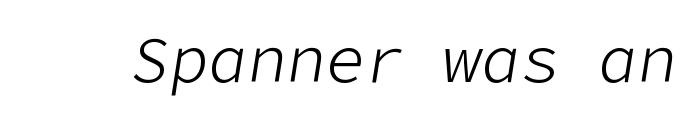
This is oblique type, the kind used for emphasis or titles. Weight: in the light-to-regular range. What stands out about the letter spacing? Nothing — it is the standard amount. The foot of each line stays bare and open.
